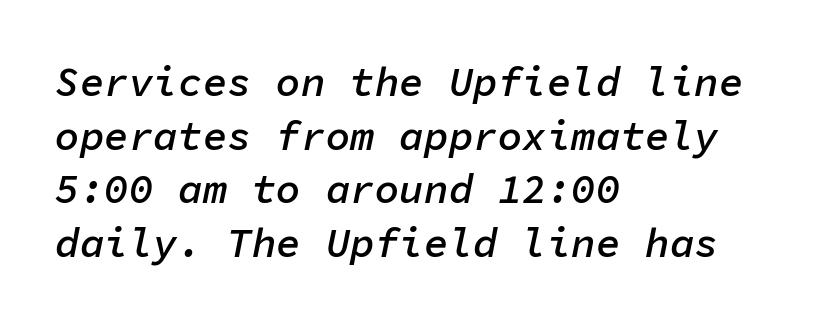
Q: Is the text bold? A: Semi-bold.
Q: Is the text italic (slanted)? A: Yes, it leans right by about 11 degrees.
Q: Is the text underlined? A: No.
Q: How is the paragraph aligned? A: Left-aligned.
Q: Is the spacing between letters normal or unusually wide? A: Normal.
Q: Is the spacing between lines tight, normal or loose? A: Normal.
Q: Width (condensed, normal, or wide)? A: Normal.
Q: Stroke contrast? A: Low.
Q: x-height? A: Medium.
Q: Monospaced? A: Yes.
